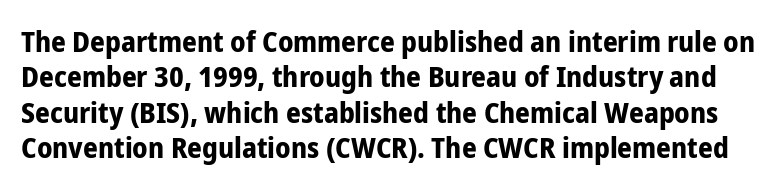
The image shows 29 px bold, condensed sans-serif type, upright; set line spacing 1.22x, normal letter spacing, not underlined; low stroke contrast and a medium x-height.
